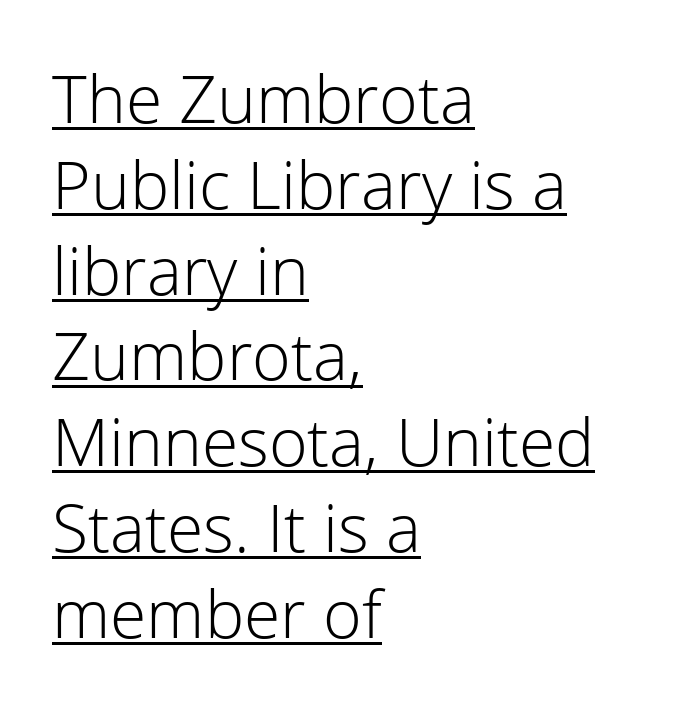
{"serif": "no", "italic": "no", "bold": "no", "weight": "light", "width": "normal", "stroke_contrast": "low", "x_height": "medium", "monospaced": "no", "underline": "yes", "align": "left", "line_spacing": "normal", "line_spacing_ratio": 1.3, "letter_spacing": "normal", "letter_spacing_em": 0.0, "glyph_px": 66}
